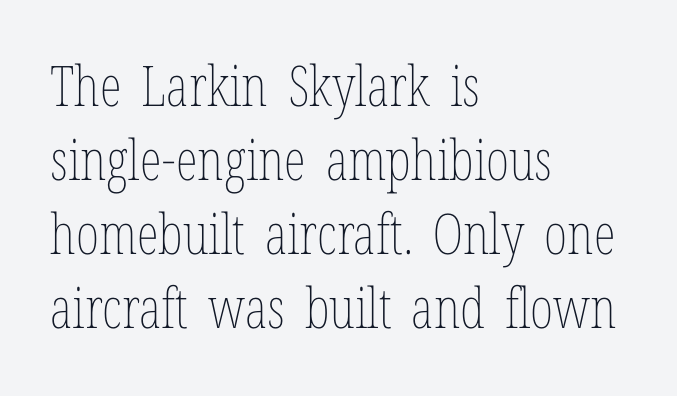
The image shows 56 px thin, condensed type, upright; set left-aligned, normal line spacing (1.32x), normal letter spacing, not underlined; low stroke contrast and a medium x-height.
